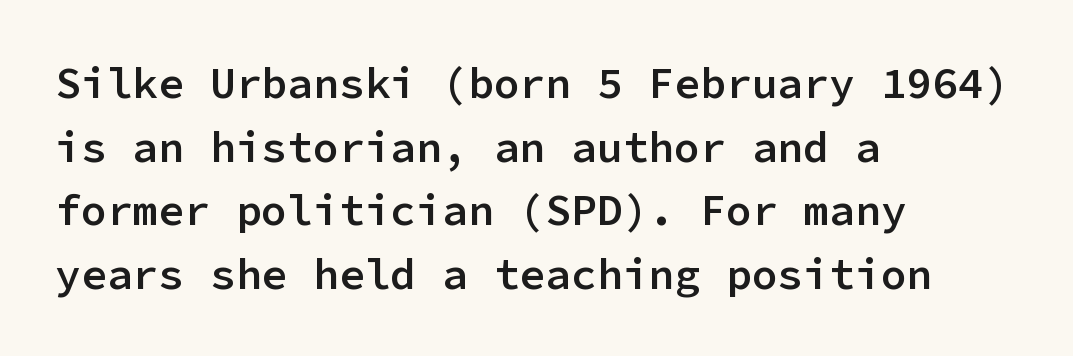
Q: Is the text bold? A: Semi-bold.
Q: Is the text italic (slanted)? A: No, it is upright.
Q: Is the typeface a serif or a sans-serif typeface? A: Sans-serif.
Q: Is the text underlined? A: No.
Q: How is the paragraph aligned? A: Left-aligned.
Q: Is the spacing between letters normal or unusually wide? A: Normal.
Q: Is the spacing between lines tight, normal or loose? A: Normal.
Q: Width (condensed, normal, or wide)? A: Normal.
Q: Stroke contrast? A: Low.
Q: x-height? A: Medium.
Q: Monospaced? A: Yes.
